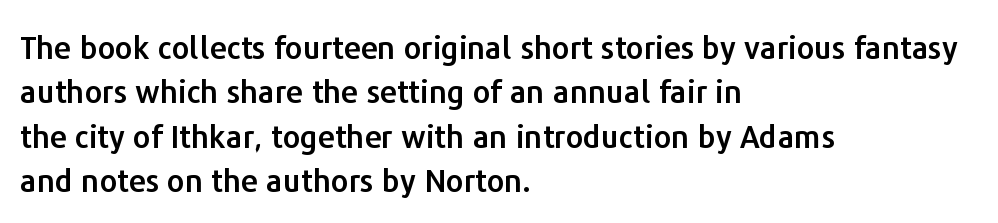
The image shows 31 px sans-serif type, upright; set left-aligned, normal line spacing (1.43x), normal letter spacing, not underlined; low stroke contrast and a medium x-height.
